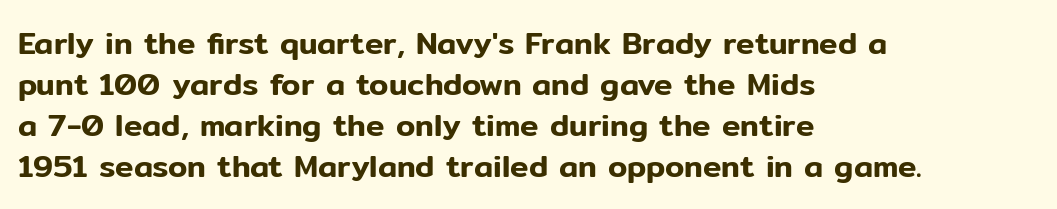
{"serif": "no", "italic": "no", "width": "normal", "stroke_contrast": "low", "x_height": "medium", "monospaced": "no", "underline": "no", "align": "left", "line_spacing": "normal", "line_spacing_ratio": 1.32, "letter_spacing": "normal", "letter_spacing_em": 0.0, "glyph_px": 31}
